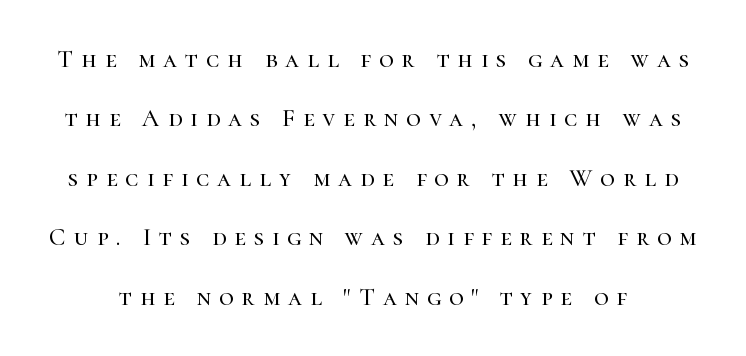
The image shows 25 px text type, upright; set loose line spacing (2.38x), unusually wide letter spacing (+0.32 em), not underlined.
